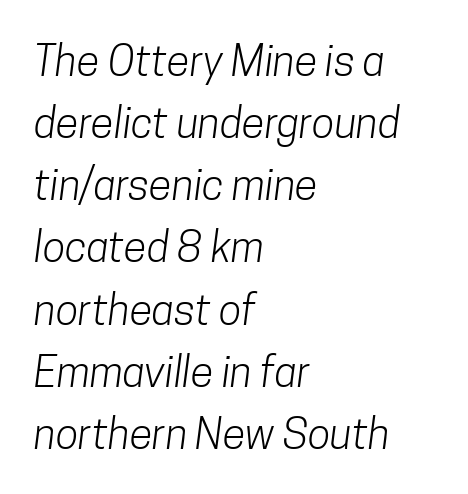
This is not heavy type; no bold has been used. The lines are quadded left. You can tell from the bare stems that sans-serif type was used. These lines are rendered in a variable-pitch font.
